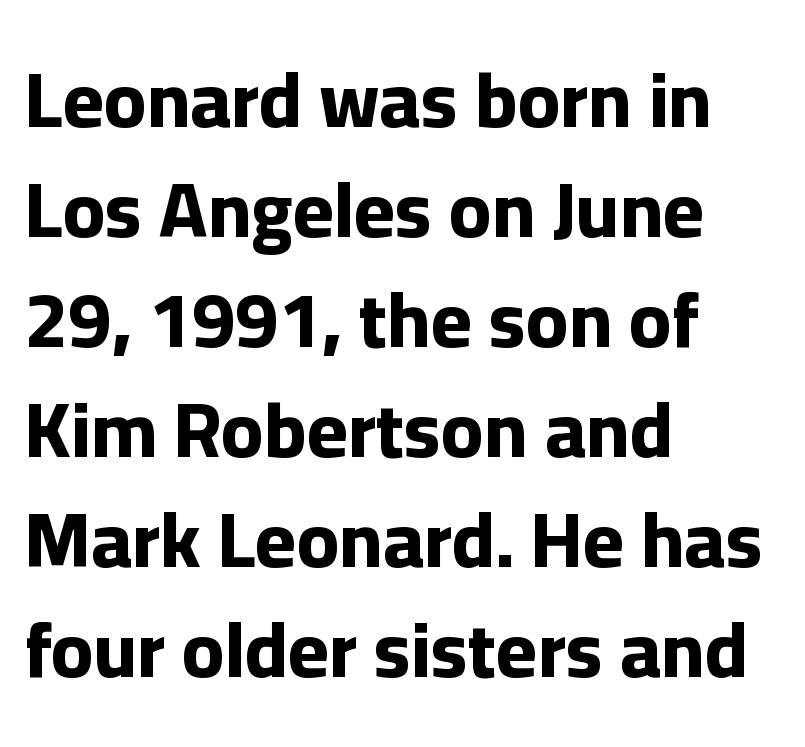
Students, note that the glyphs here touch the page at normal intervals. A typesetter would call this proportional, since set widths differ per character. Summary of weight: heavy, a full bold. Quick note: interline space is typical.
